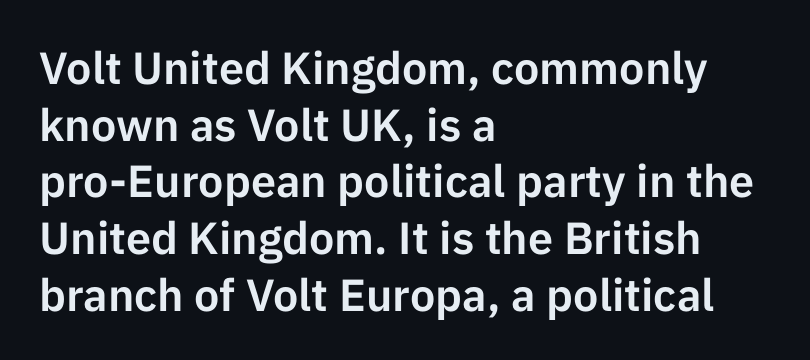
Q: Is the text italic (slanted)? A: No, it is upright.
Q: Is the typeface a serif or a sans-serif typeface? A: Sans-serif.
Q: Is the text underlined? A: No.
Q: How is the paragraph aligned? A: Left-aligned.
Q: Is the spacing between letters normal or unusually wide? A: Normal.
Q: Is the spacing between lines tight, normal or loose? A: Normal.
Q: Width (condensed, normal, or wide)? A: Normal.
Q: Stroke contrast? A: Low.
Q: x-height? A: Medium.
Q: Monospaced? A: No.
